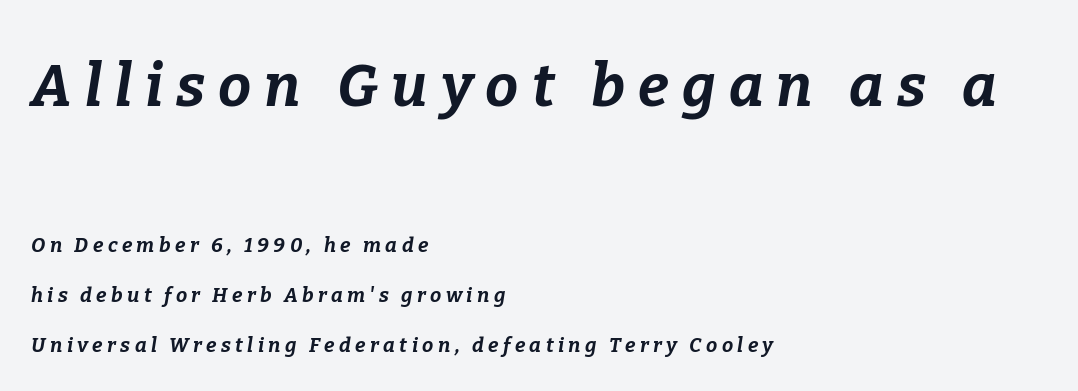
Note the varied advance widths — an 'i' is clearly narrower than an 'm'. Left-aligned paragraph, ragged on the right. Is the type slanted? Yes — the strokes lean at a clear angle. This sample uses expanded letter spacing, leaving extra air between glyphs.
